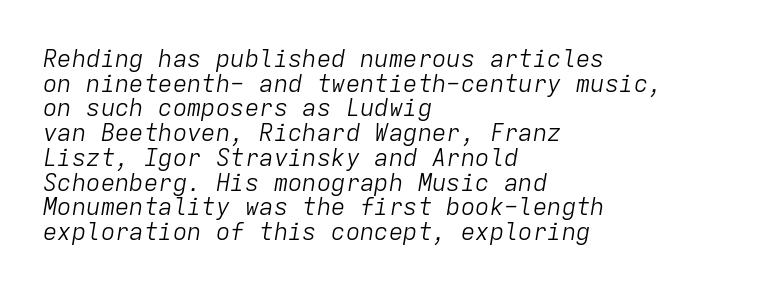
The image shows 24 px text type, italic (leaning right); set left-aligned, tight line spacing (1.03x), normal letter spacing, not underlined.
